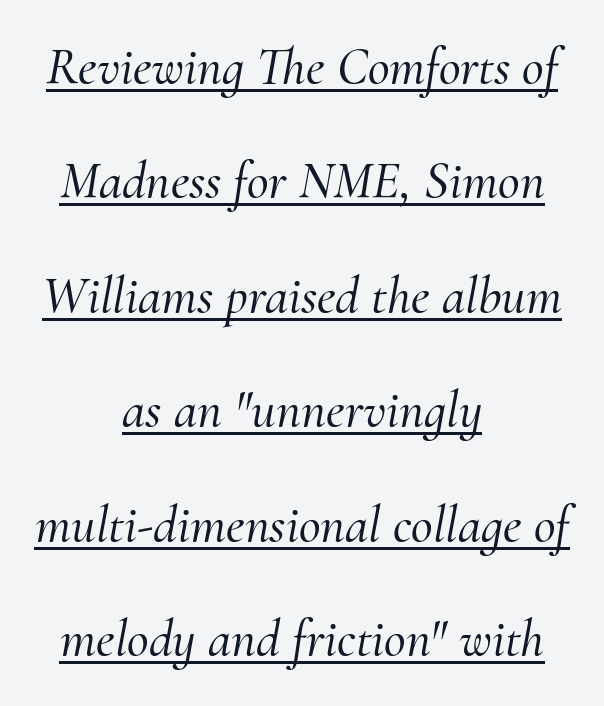
Honestly, the letter spacing is just normal — you wouldn't notice it. Think of a printed novel: that variable character pitch is what you see here. In terms of posture, this sample is oblique. Is there an underline? Yes — a line sits under the letters.
